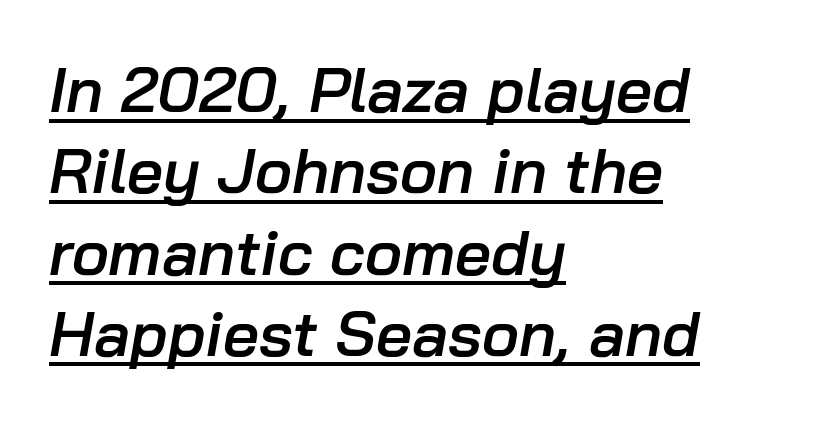
Q: Is the text bold? A: Semi-bold.
Q: Is the text italic (slanted)? A: Yes, it leans right by about 10 degrees.
Q: Is the text underlined? A: Yes.
Q: How is the paragraph aligned? A: Left-aligned.
Q: Is the spacing between letters normal or unusually wide? A: Normal.
Q: Is the spacing between lines tight, normal or loose? A: Normal.
Q: Width (condensed, normal, or wide)? A: Normal.
Q: Stroke contrast? A: Low.
Q: x-height? A: Medium.
Q: Monospaced? A: No.
